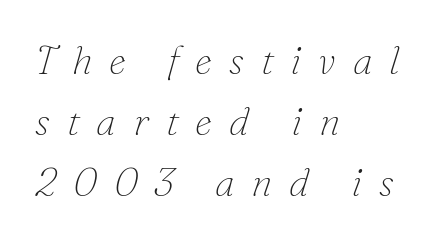
{"serif": "yes", "italic": "yes", "lean": "right", "slant_degrees": 16, "bold": "no", "weight": "thin", "width": "normal", "stroke_contrast": "low", "x_height": "small", "monospaced": "no", "underline": "no", "align": "left", "line_spacing": "normal", "line_spacing_ratio": 1.57, "letter_spacing": "wide", "letter_spacing_em": 0.43, "glyph_px": 39}
